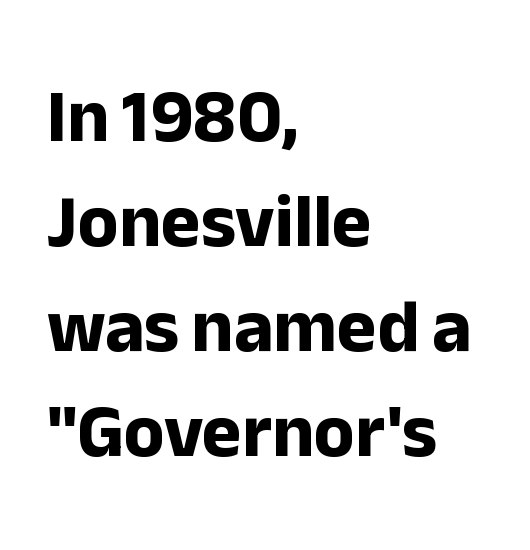
{"serif": "no", "italic": "no", "bold": "yes", "weight": "bold", "width": "normal", "stroke_contrast": "low", "x_height": "medium", "monospaced": "no", "underline": "no", "align": "left", "line_spacing": "normal", "line_spacing_ratio": 1.4, "letter_spacing": "normal", "letter_spacing_em": 0.0, "glyph_px": 75}
